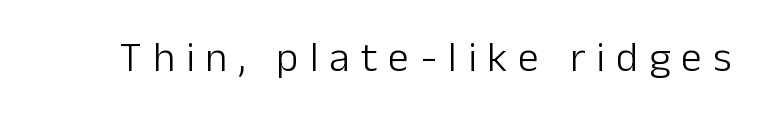
Glance below the letters and you will spot only blank space. Inter-character spacing is expanded well beyond the font's built-in metrics. Is there any slant? The stems are plumb. Spacing verdict: proportional, widths tailored to each character.
